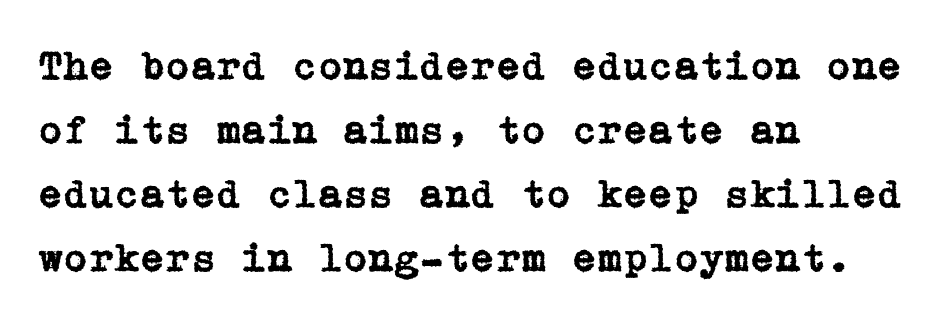
Q: Is the text italic (slanted)? A: No, it is upright.
Q: Is the typeface a serif or a sans-serif typeface? A: Serif.
Q: Is the text underlined? A: No.
Q: How is the paragraph aligned? A: Left-aligned.
Q: Is the spacing between letters normal or unusually wide? A: Normal.
Q: Is the spacing between lines tight, normal or loose? A: Normal.
Q: Width (condensed, normal, or wide)? A: Normal.
Q: Stroke contrast? A: Low.
Q: x-height? A: Medium.
